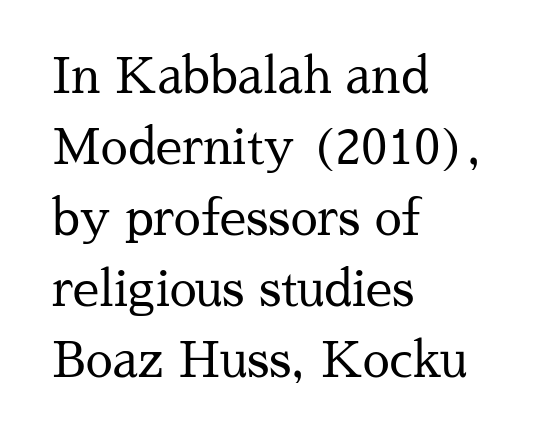
{"serif": "yes", "italic": "no", "bold": "no", "weight": "regular", "width": "normal", "stroke_contrast": "medium", "x_height": "medium", "monospaced": "no", "underline": "no", "align": "left", "line_spacing": "normal", "line_spacing_ratio": 1.48, "letter_spacing": "normal", "letter_spacing_em": 0.0, "glyph_px": 48}
